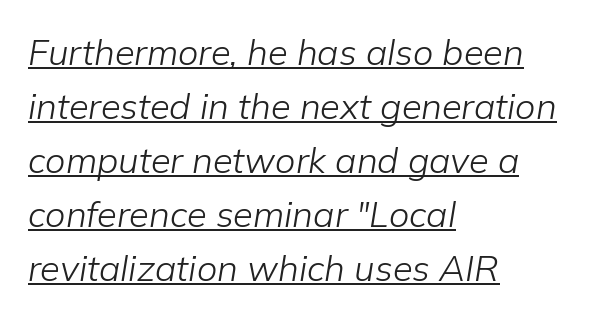
Q: Is the text bold? A: No.
Q: Is the text italic (slanted)? A: Yes, it leans right by about 9 degrees.
Q: Is the text underlined? A: Yes.
Q: How is the paragraph aligned? A: Left-aligned.
Q: Is the spacing between letters normal or unusually wide? A: Normal.
Q: Is the spacing between lines tight, normal or loose? A: Normal.
Q: Width (condensed, normal, or wide)? A: Normal.
Q: Stroke contrast? A: Low.
Q: x-height? A: Medium.
Q: Monospaced? A: No.
